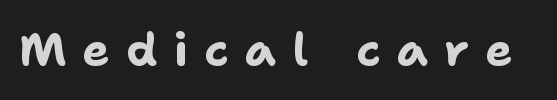
{"serif": "no", "italic": "no", "bold": "yes", "weight": "bold", "width": "normal", "stroke_contrast": "low", "x_height": "medium", "monospaced": "no", "underline": "no", "letter_spacing": "wide", "letter_spacing_em": 0.35, "glyph_px": 46}
